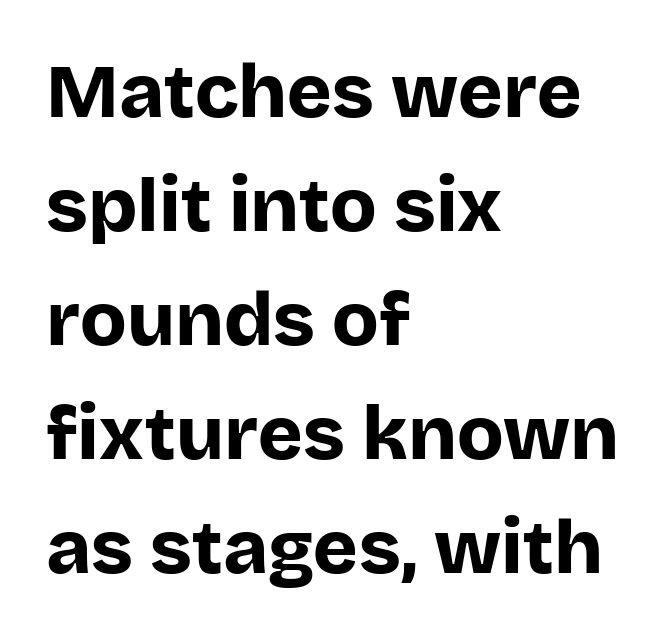
{"serif": "no", "italic": "no", "bold": "yes", "weight": "bold", "width": "normal", "stroke_contrast": "low", "x_height": "large", "monospaced": "no", "underline": "no", "align": "left", "line_spacing": "normal", "line_spacing_ratio": 1.5, "letter_spacing": "normal", "letter_spacing_em": 0.0, "glyph_px": 76}
